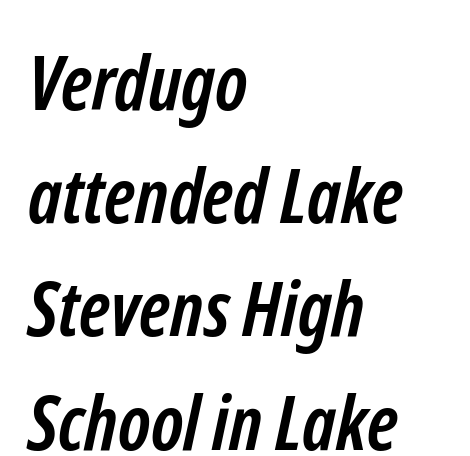
Q: Is the text bold? A: Yes.
Q: Is the typeface a serif or a sans-serif typeface? A: Sans-serif.
Q: Is the text underlined? A: No.
Q: How is the paragraph aligned? A: Left-aligned.
Q: Is the spacing between letters normal or unusually wide? A: Normal.
Q: Is the spacing between lines tight, normal or loose? A: Normal.
Q: Width (condensed, normal, or wide)? A: Condensed.
Q: Stroke contrast? A: Low.
Q: x-height? A: Medium.
Q: Monospaced? A: No.
